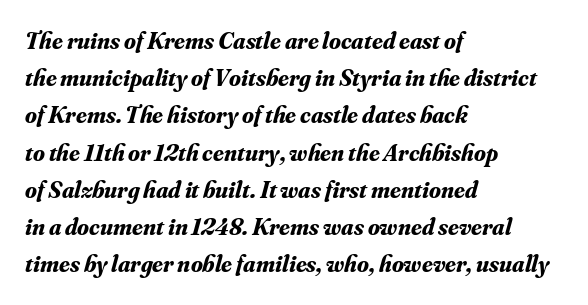
Q: Is the text bold? A: Yes.
Q: Is the text italic (slanted)? A: Yes, it leans right by about 16 degrees.
Q: Is the text underlined? A: No.
Q: How is the paragraph aligned? A: Left-aligned.
Q: Is the spacing between letters normal or unusually wide? A: Normal.
Q: Is the spacing between lines tight, normal or loose? A: Normal.
